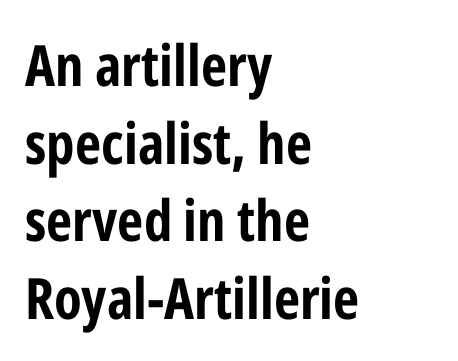
Regular leading. Is this a fixed-width face? No — the glyphs have proportional, varying widths. Tall strokes in this sample are plumb rather than angled. This sample uses a sans-serif face. Weight: bold.
